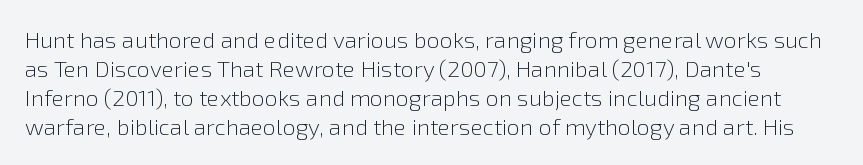
Q: Is the text bold? A: No.
Q: Is the text italic (slanted)? A: No, it is upright.
Q: Is the text underlined? A: No.
Q: Is the spacing between letters normal or unusually wide? A: Normal.
Q: Is the spacing between lines tight, normal or loose? A: Normal.
